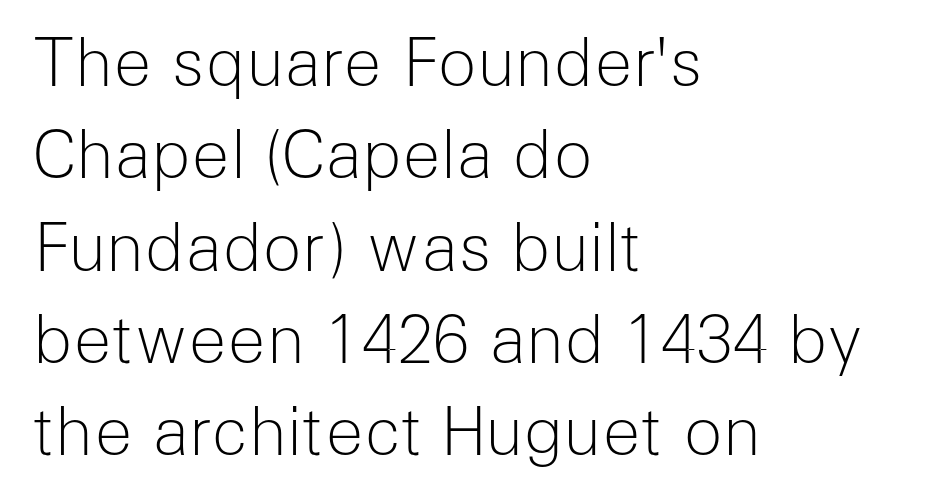
The image shows 65 px light sans-serif type, upright; set left-aligned, normal line spacing (1.42x), normal letter spacing, not underlined; low stroke contrast and a medium x-height.
